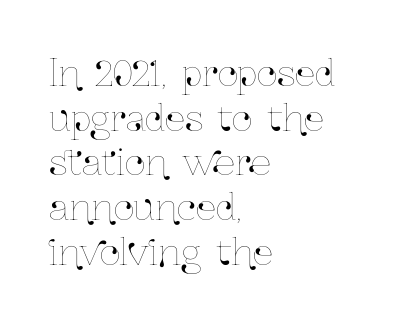
The image shows 36 px condensed type, upright; set left-aligned, line spacing 1.24x, normal letter spacing, not underlined; low stroke contrast and a medium x-height.
